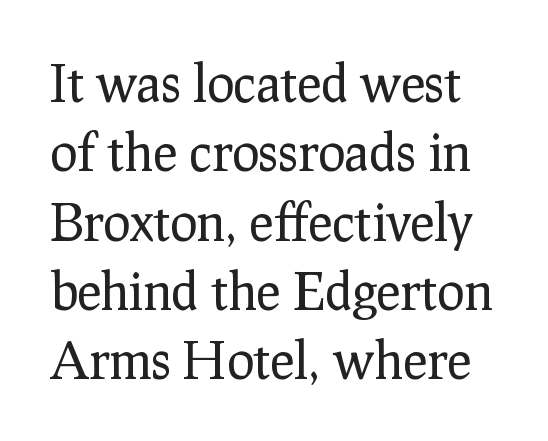
The image shows 51 px regular-weight serif type, upright; set normal line spacing (1.36x), normal letter spacing, not underlined; low stroke contrast and a medium x-height.
